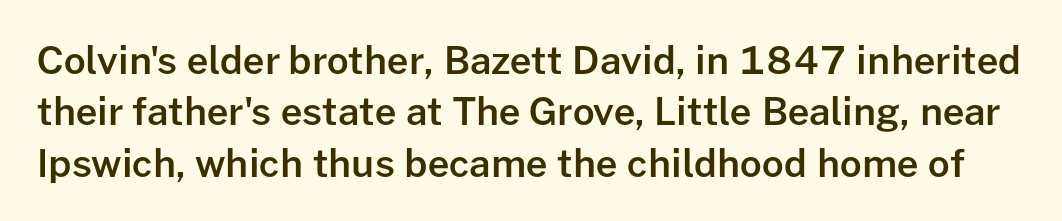
Posture: upright roman. These lines are composed in type without serifs. Inter-character spacing is left at the font's built-in metrics. These words are printed semibold, heavier than regular yet not bold. Do the characters align in a grid? No, the font is proportional. Type without underlining.
